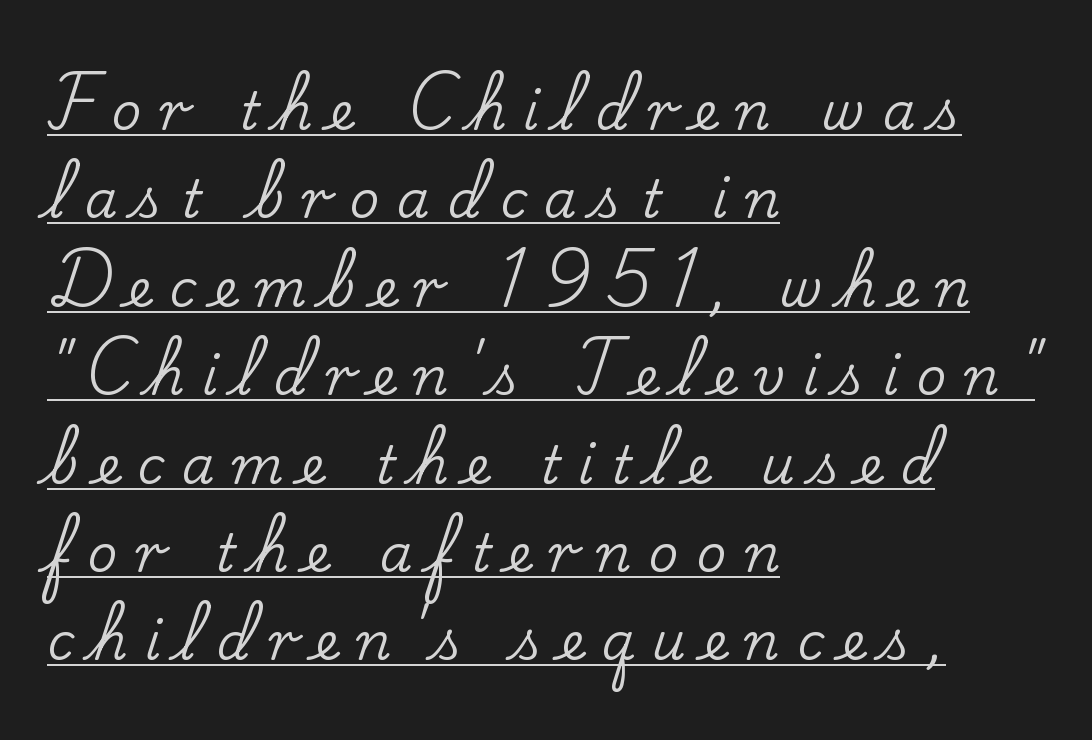
Observe the wide spacing: letters keep a clear distance from each other. Which margin do the lines hug? The left one — the right edge is uneven. Serif or sans? Serif — the stroke terminals have little feet. The passage shown stacks its lines at a standard gap. In designer terms, the underline attribute is active on this setting.
